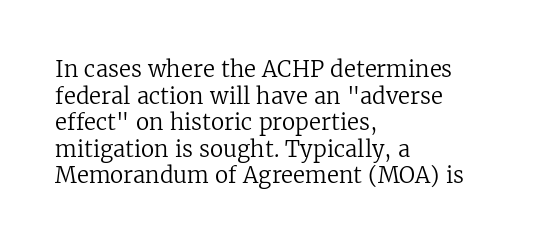
Q: Is the text bold? A: No.
Q: Is the text italic (slanted)? A: No, it is upright.
Q: Is the text underlined? A: No.
Q: How is the paragraph aligned? A: Left-aligned.
Q: Is the spacing between letters normal or unusually wide? A: Normal.
